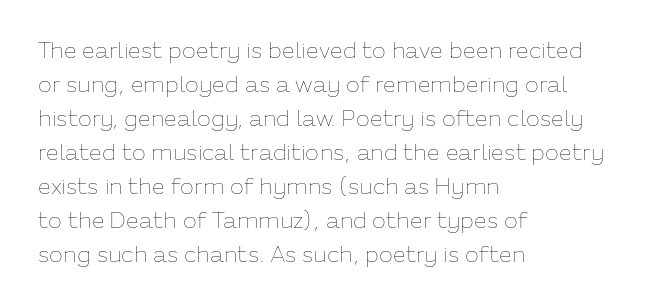
The type sits square on the baseline with zero lean. Stem width sits at or under what a default text font uses. Horizontally, the lines are justified to the leading edge only. This sample keeps an unexceptional amount of space between lines. The space beneath each line is pristine and unruled. There is no visible air inserted between adjacent glyphs.
